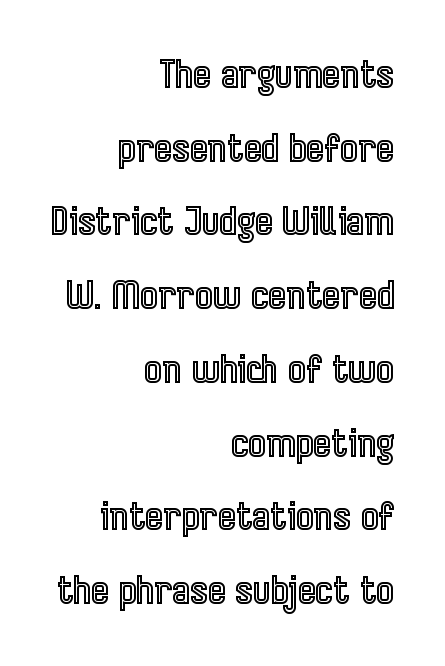
{"italic": "no", "width": "condensed", "x_height": "medium", "monospaced": "no", "underline": "no", "align": "right", "line_spacing": "loose", "line_spacing_ratio": 1.94, "letter_spacing": "normal", "letter_spacing_em": 0.0, "glyph_px": 38}
